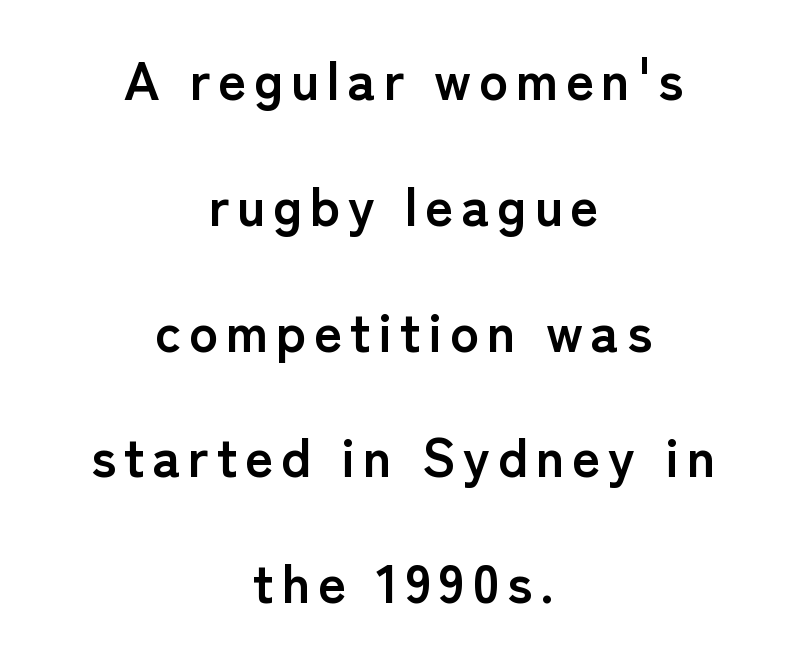
Q: Is the text bold? A: Yes.
Q: Is the text italic (slanted)? A: No, it is upright.
Q: Is the typeface a serif or a sans-serif typeface? A: Sans-serif.
Q: Is the text underlined? A: No.
Q: How is the paragraph aligned? A: Centered.
Q: Is the spacing between lines tight, normal or loose? A: Loose.
Q: Width (condensed, normal, or wide)? A: Normal.
Q: Stroke contrast? A: Low.
Q: x-height? A: Medium.
Q: Monospaced? A: No.
